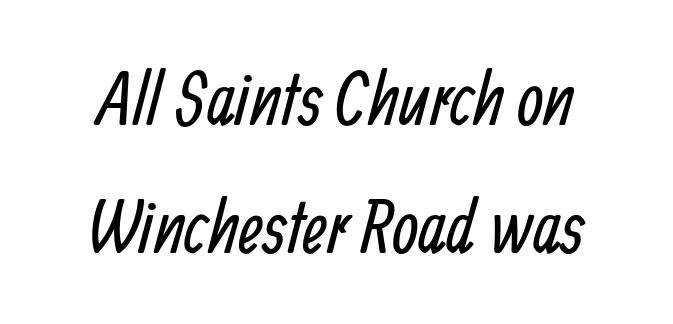
Unmarked baselines from the first word to the last. Spacing verdict: proportional, widths tailored to each character. No chunkiness to these letters — they're not bold. This rendering employs a face without finishing strokes, i.e., a sans-serif. How are the letters spaced? Ordinarily, with no added tracking.
